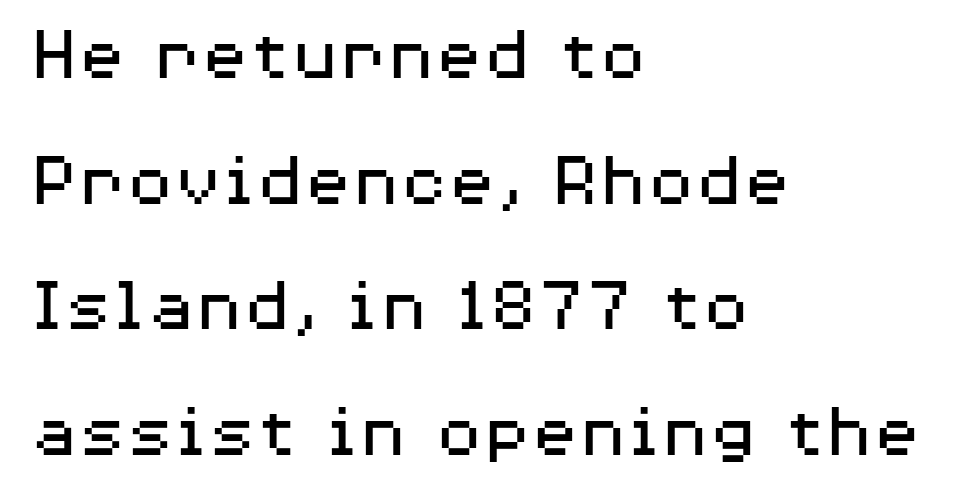
The image shows 79 px regular-weight, wide sans-serif type, upright; set left-aligned, normal line spacing (1.59x), normal letter spacing, not underlined; medium stroke contrast and a medium x-height.
